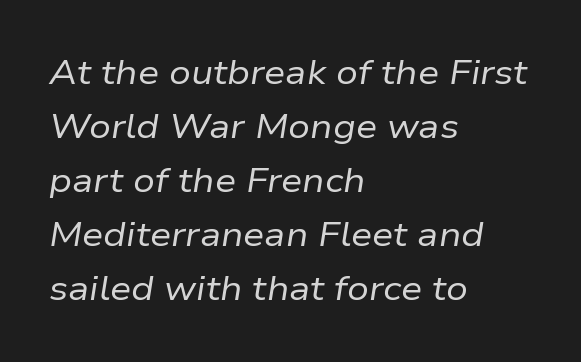
Q: Is the text bold? A: No.
Q: Is the text italic (slanted)? A: Yes, it leans right by about 9 degrees.
Q: Is the text underlined? A: No.
Q: How is the paragraph aligned? A: Left-aligned.
Q: Is the spacing between letters normal or unusually wide? A: Normal.
Q: Is the spacing between lines tight, normal or loose? A: Normal.
Q: Width (condensed, normal, or wide)? A: Normal.
Q: Stroke contrast? A: Low.
Q: x-height? A: Medium.
Q: Monospaced? A: No.
